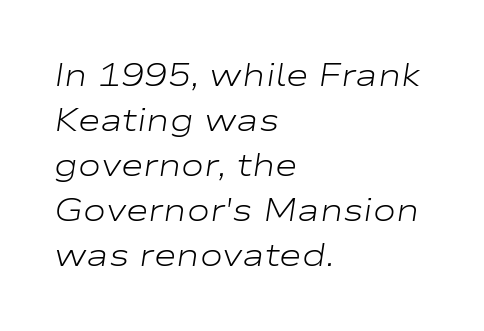
Short note: letters normally spaced. Baseline-to-baseline distance is the conventional proportion of letter height. A quiet, ordinary-to-light weight characterises the typeface. Character widths vary here, with narrow letters taking less room than wide ones. This is oblique type, the kind used for emphasis or titles.
